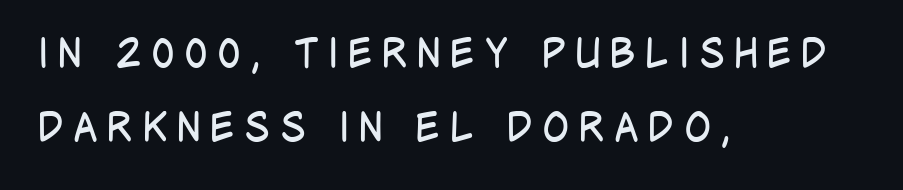
Q: Is the text bold? A: No.
Q: Is the text italic (slanted)? A: No, it is upright.
Q: Is the typeface a serif or a sans-serif typeface? A: Sans-serif.
Q: Is the text underlined? A: No.
Q: How is the paragraph aligned? A: Left-aligned.
Q: Is the spacing between letters normal or unusually wide? A: Unusually wide.
Q: Width (condensed, normal, or wide)? A: Condensed.
Q: Stroke contrast? A: Low.
Q: x-height? A: Large.
Q: Monospaced? A: No.
